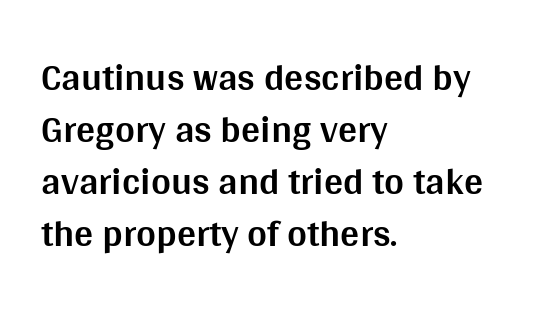
The rows are spaced the way most documents space them. Weight: bold. Compared with typical body copy, the letter spacing here is the same. Think of a printed novel: that variable character pitch is what you see here.
